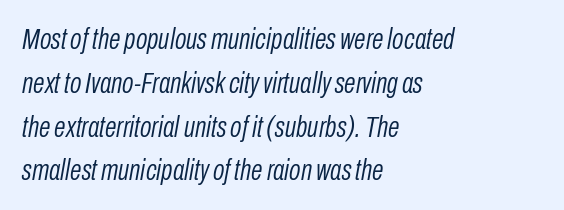
Q: Is the text bold? A: No.
Q: Is the text italic (slanted)? A: Yes, it leans right by about 10 degrees.
Q: Is the text underlined? A: No.
Q: How is the paragraph aligned? A: Left-aligned.
Q: Is the spacing between letters normal or unusually wide? A: Normal.
Q: Is the spacing between lines tight, normal or loose? A: Normal.
Q: Width (condensed, normal, or wide)? A: Condensed.
Q: Stroke contrast? A: Low.
Q: x-height? A: Medium.
Q: Monospaced? A: No.
